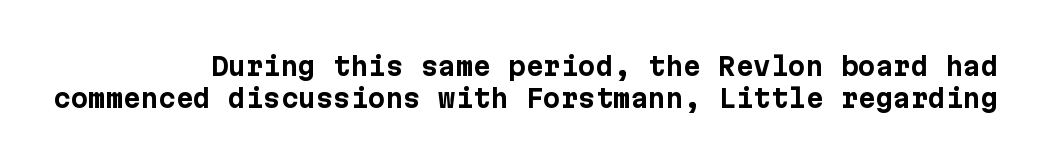
The image shows 25 px bold type, upright; set right-aligned, normal line spacing (1.29x), normal letter spacing, not underlined.
